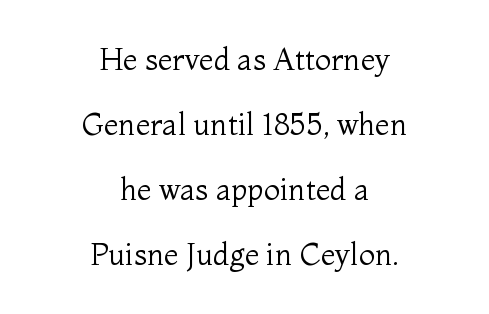
Q: Is the text bold? A: No.
Q: Is the text italic (slanted)? A: No, it is upright.
Q: Is the typeface a serif or a sans-serif typeface? A: Serif.
Q: Is the text underlined? A: No.
Q: How is the paragraph aligned? A: Centered.
Q: Is the spacing between letters normal or unusually wide? A: Normal.
Q: Is the spacing between lines tight, normal or loose? A: Loose.
Q: Width (condensed, normal, or wide)? A: Normal.
Q: Stroke contrast? A: Medium.
Q: x-height? A: Medium.
Q: Monospaced? A: No.
